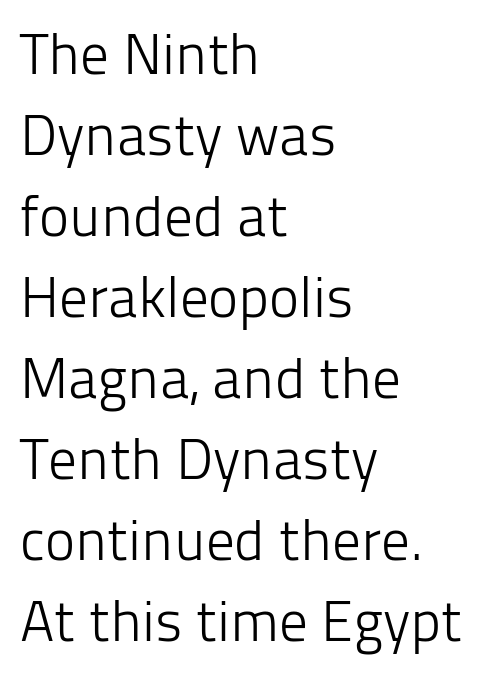
The passage shown is not bold in any degree. The passage shown is typeset with a sans-serif family. This sample keeps an unexceptional amount of space between lines. Italic? Not at all — the glyphs are vertical. You could not count columns in this text — the font is proportionally spaced.
